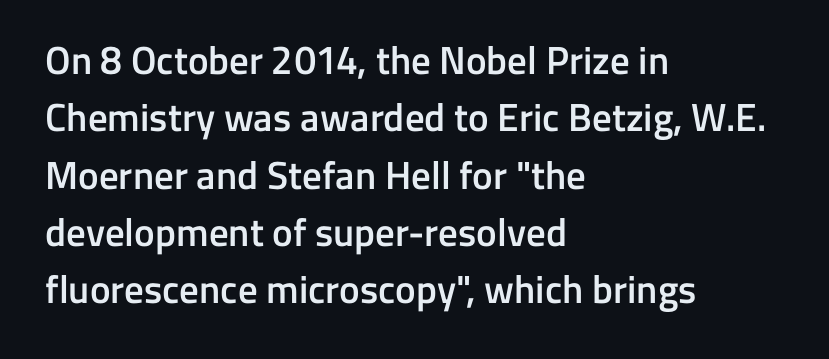
{"serif": "no", "italic": "no", "bold": "semi", "weight": "semibold", "width": "normal", "stroke_contrast": "low", "x_height": "medium", "monospaced": "no", "underline": "no", "align": "left", "line_spacing": "normal", "line_spacing_ratio": 1.47, "letter_spacing": "normal", "letter_spacing_em": 0.0, "glyph_px": 39}
